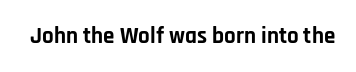
The image shows 23 px bold type, upright; set normal letter spacing, not underlined.
